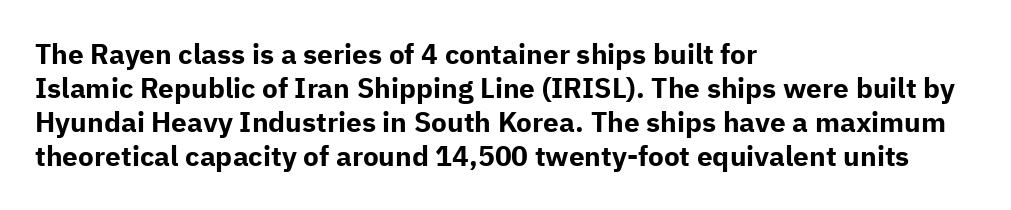
The specimen omits any rule beneath the text block's lines. This rendering employs a face without finishing strokes, i.e., a sans-serif. Posture: vertical. This is heavy type, rendered in bold. The letters sit at their default tracking, neither squeezed nor spread.
